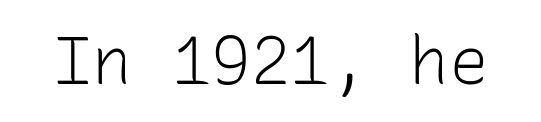
Q: Is the text bold? A: No.
Q: Is the text italic (slanted)? A: No, it is upright.
Q: Is the typeface a serif or a sans-serif typeface? A: Sans-serif.
Q: Is the text underlined? A: No.
Q: Is the spacing between letters normal or unusually wide? A: Normal.
Q: Width (condensed, normal, or wide)? A: Normal.
Q: Stroke contrast? A: Low.
Q: x-height? A: Medium.
Q: Monospaced? A: Yes.
